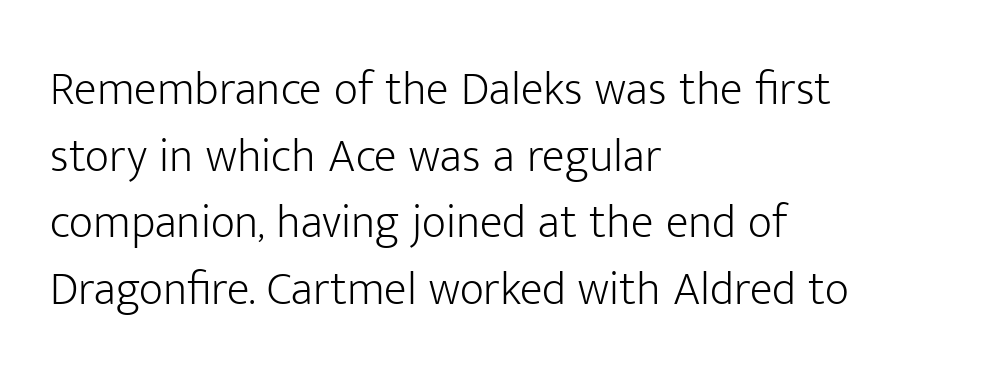
The image shows 47 px light sans-serif type, upright; set left-aligned, normal line spacing (1.42x), normal letter spacing, not underlined; low stroke contrast and a medium x-height.
